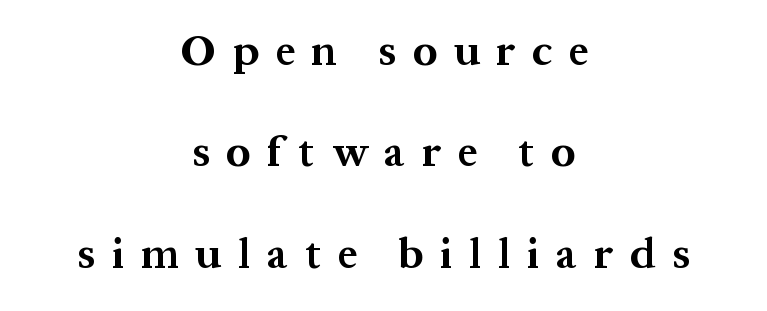
Posture: upright roman. These lines stack symmetrically, like a column narrowing and widening about its center. Check the space under the baseline: it is left empty. Look at the tracking — it's clearly loosened, letters drifting apart.
